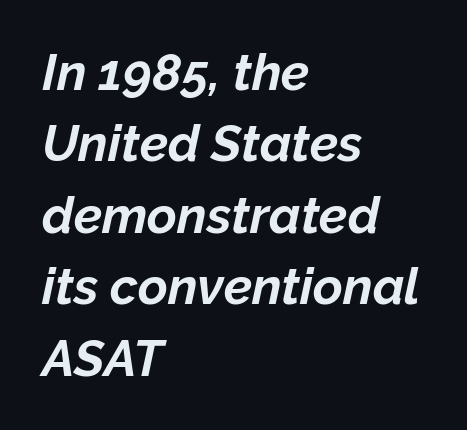
{"italic": "yes", "lean": "right", "slant_degrees": 12, "bold": "yes", "weight": "bold", "width": "normal", "stroke_contrast": "low", "x_height": "medium", "monospaced": "no", "underline": "no", "align": "left", "line_spacing": "normal", "line_spacing_ratio": 1.4, "letter_spacing": "normal", "letter_spacing_em": 0.0, "glyph_px": 51}
